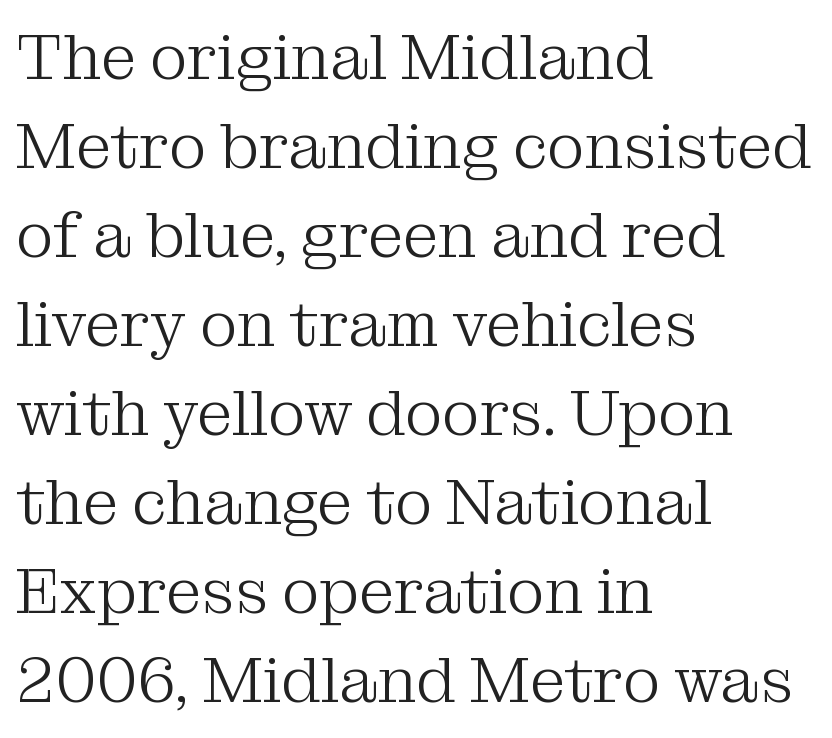
Teacher's note: observe the even left margin — that is flush-left alignment. Underline: absent. Old-style or modern, the face here clearly has serifs. Honestly, the letter spacing is just normal — you wouldn't notice it. What's the leading like? Ordinary, nothing unusual. Rendered with straight, roman letterforms.
